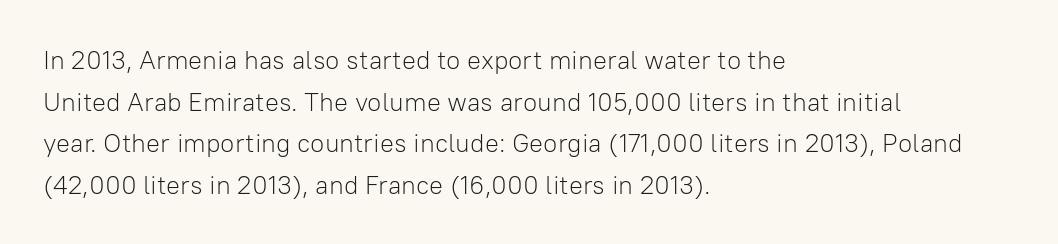
{"italic": "no", "bold": "no", "underline": "no", "align": "left", "line_spacing": "normal", "line_spacing_ratio": 1.6, "letter_spacing": "normal", "letter_spacing_em": 0.0, "glyph_px": 26}
